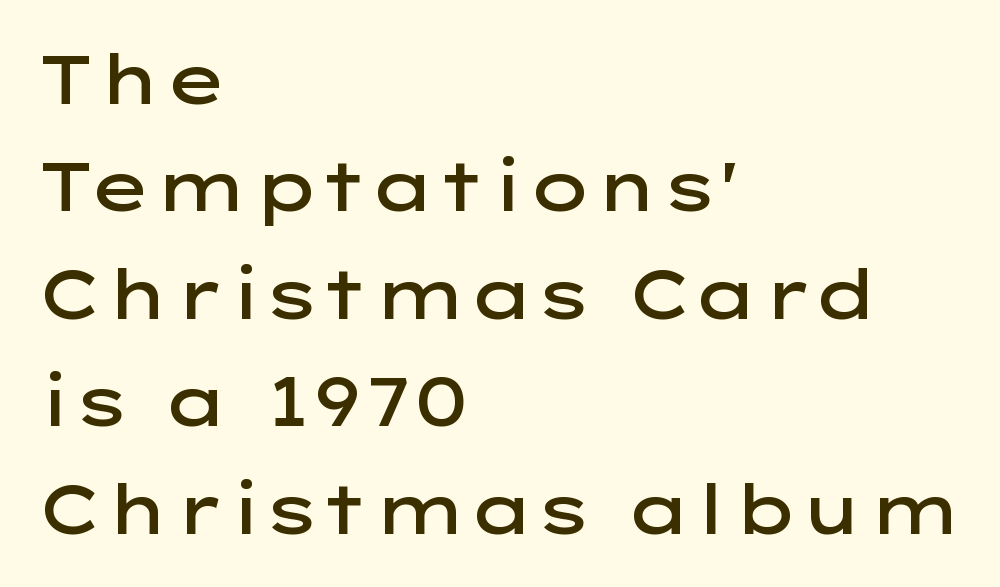
The space directly below the letters is spotless. These lines carry some extra weight — a demibold, not a full bold. These lines keep a tight, regular rhythm from letter to letter. Character widths vary here, with narrow letters taking less room than wide ones. The characters display no serif detailing; their extremities are plain.
